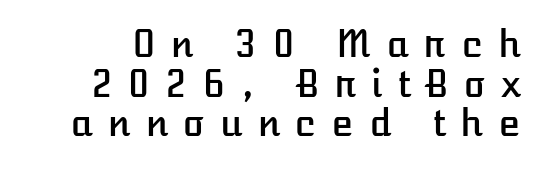
The words here are not underlined. Is there much room between lines? No — they nearly touch. This sample uses an upright cut, with every glyph sitting square on the baseline. Glyph-to-glyph distance is far greater than everyday printed text. A typesetter would call this proportional, since set widths differ per character.
